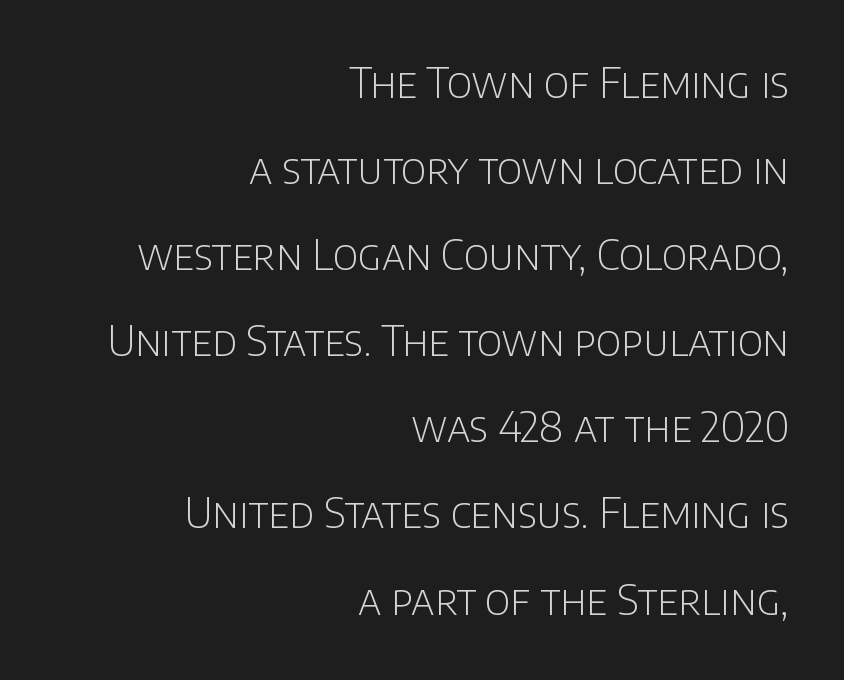
The passage shown has conventional tracking throughout. The glyphs in this specimen are sans serif. Spacing verdict: proportional, widths tailored to each character. The cut favours lightness, reaching ordinary text weight at its darkest.
